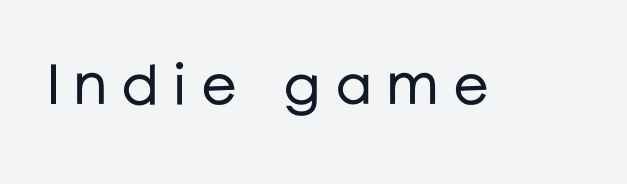
{"serif": "no", "italic": "no", "width": "normal", "stroke_contrast": "low", "x_height": "medium", "monospaced": "no", "underline": "no", "letter_spacing": "wide", "letter_spacing_em": 0.26, "glyph_px": 57}
